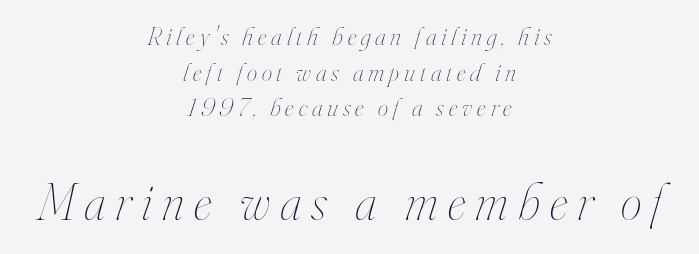
The image shows 53 px thin, condensed type, italic (leaning right); set centered, normal line spacing (1.37x), not underlined; the second (bottom) block is 2.04x larger; high stroke contrast and a small x-height.
